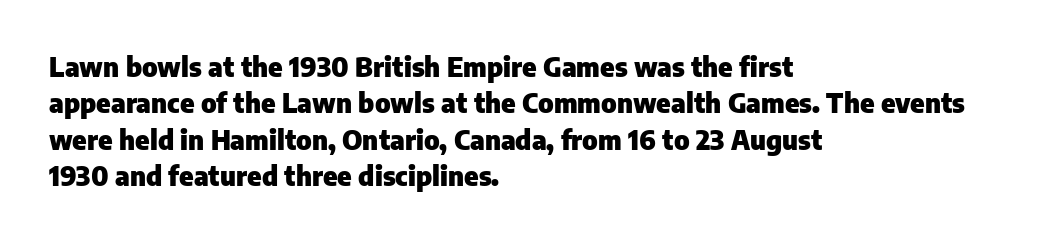
The image shows 27 px bold type, upright; set left-aligned, normal line spacing (1.35x), normal letter spacing, not underlined.
